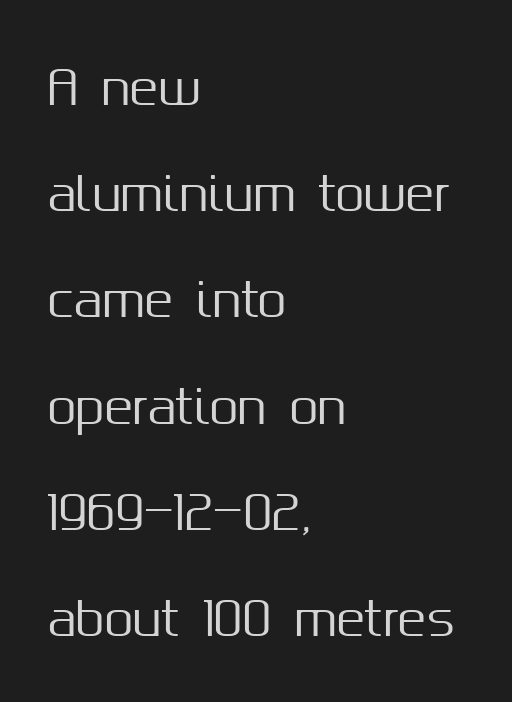
The image shows 47 px sans-serif type, upright; set left-aligned, loose line spacing (2.26x), normal letter spacing, not underlined; medium stroke contrast and a medium x-height.
